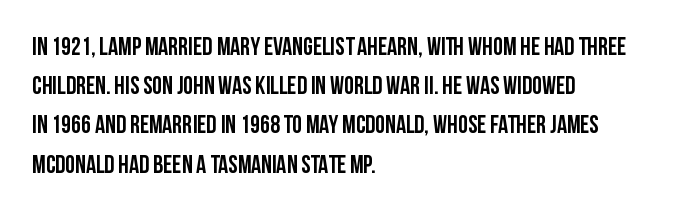
Q: Is the text bold? A: Yes.
Q: Is the text italic (slanted)? A: No, it is upright.
Q: Is the text underlined? A: No.
Q: How is the paragraph aligned? A: Left-aligned.
Q: Is the spacing between letters normal or unusually wide? A: Normal.
Q: Is the spacing between lines tight, normal or loose? A: Normal.
